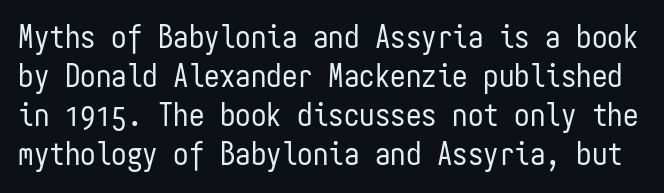
The image shows 31 px regular-weight, condensed sans-serif type, upright, monospaced; set normal line spacing (1.26x), normal letter spacing, not underlined; low stroke contrast and a medium x-height.
